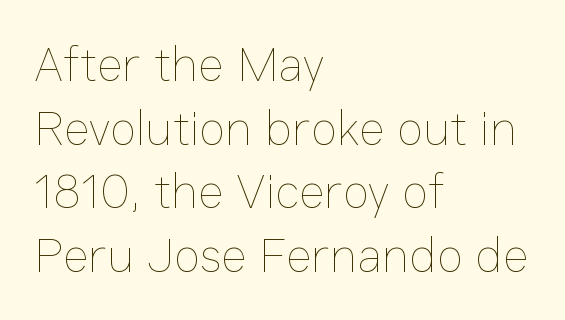
Nothing heavy about these letters — not bold at all. The letters advance in unequal steps, a hallmark of proportional type. Letter spacing: default. Beneath every word, the page is bare. The axis of the letterforms is exactly vertical. Vertical spacing — default.
